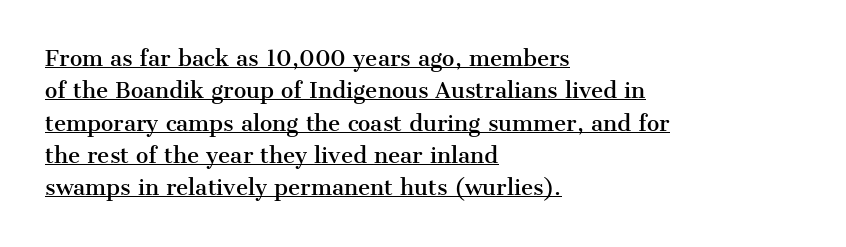
Q: Is the text italic (slanted)? A: No, it is upright.
Q: Is the text underlined? A: Yes.
Q: How is the paragraph aligned? A: Left-aligned.
Q: Is the spacing between letters normal or unusually wide? A: Normal.
Q: Is the spacing between lines tight, normal or loose? A: Normal.
